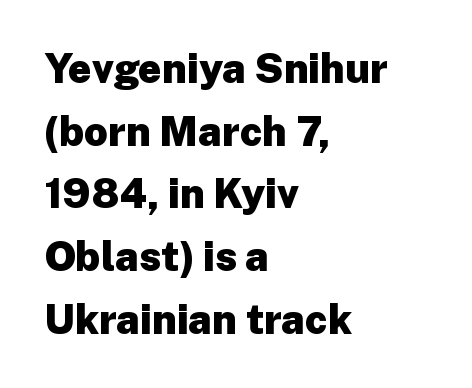
Q: Is the text bold? A: Yes.
Q: Is the text italic (slanted)? A: No, it is upright.
Q: Is the typeface a serif or a sans-serif typeface? A: Sans-serif.
Q: Is the text underlined? A: No.
Q: How is the paragraph aligned? A: Left-aligned.
Q: Is the spacing between letters normal or unusually wide? A: Normal.
Q: Is the spacing between lines tight, normal or loose? A: Normal.
Q: Width (condensed, normal, or wide)? A: Normal.
Q: Stroke contrast? A: Low.
Q: x-height? A: Medium.
Q: Monospaced? A: No.
